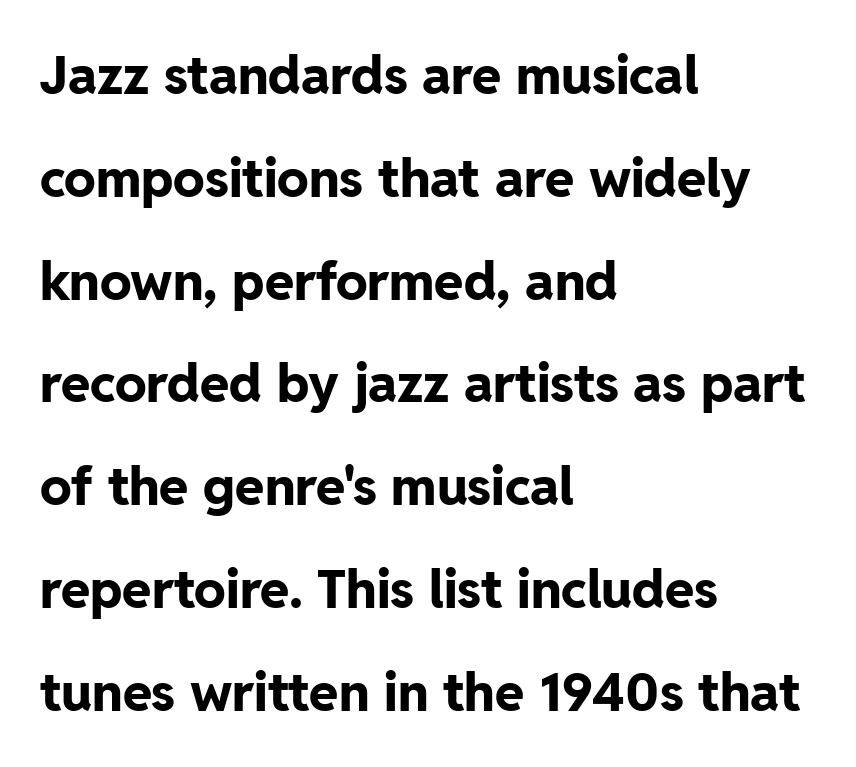
Q: Is the text bold? A: Yes.
Q: Is the text italic (slanted)? A: No, it is upright.
Q: Is the typeface a serif or a sans-serif typeface? A: Sans-serif.
Q: Is the text underlined? A: No.
Q: How is the paragraph aligned? A: Left-aligned.
Q: Is the spacing between letters normal or unusually wide? A: Normal.
Q: Is the spacing between lines tight, normal or loose? A: Loose.
Q: Width (condensed, normal, or wide)? A: Normal.
Q: Stroke contrast? A: Low.
Q: x-height? A: Medium.
Q: Monospaced? A: No.
